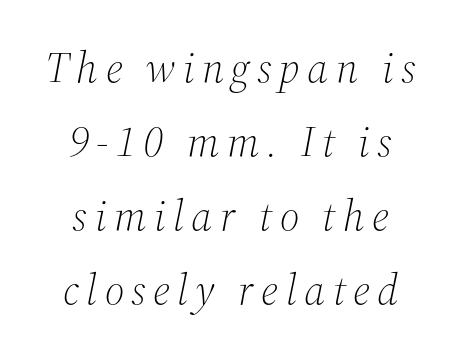
The image shows 43 px light serif type, italic (leaning right); set centered, line spacing 1.72x, not underlined; medium stroke contrast and a medium x-height.
